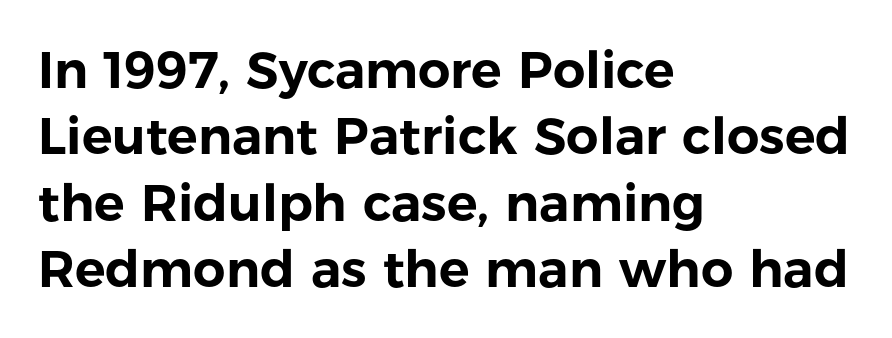
Q: Is the text italic (slanted)? A: No, it is upright.
Q: Is the typeface a serif or a sans-serif typeface? A: Sans-serif.
Q: Is the text underlined? A: No.
Q: How is the paragraph aligned? A: Left-aligned.
Q: Is the spacing between letters normal or unusually wide? A: Normal.
Q: Is the spacing between lines tight, normal or loose? A: Normal.
Q: Width (condensed, normal, or wide)? A: Normal.
Q: Stroke contrast? A: Low.
Q: x-height? A: Medium.
Q: Monospaced? A: No.
